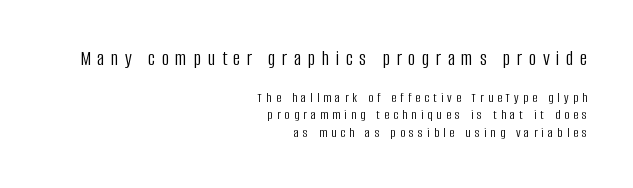
Q: Is the text bold? A: No.
Q: Is the text italic (slanted)? A: No, it is upright.
Q: Is the text underlined? A: No.
Q: How is the paragraph aligned? A: Right-aligned.
Q: Is the spacing between letters normal or unusually wide? A: Unusually wide.
Q: Which block of text is set in a larger size, the first (top) or the second (bottom)? A: The first (top) one.
